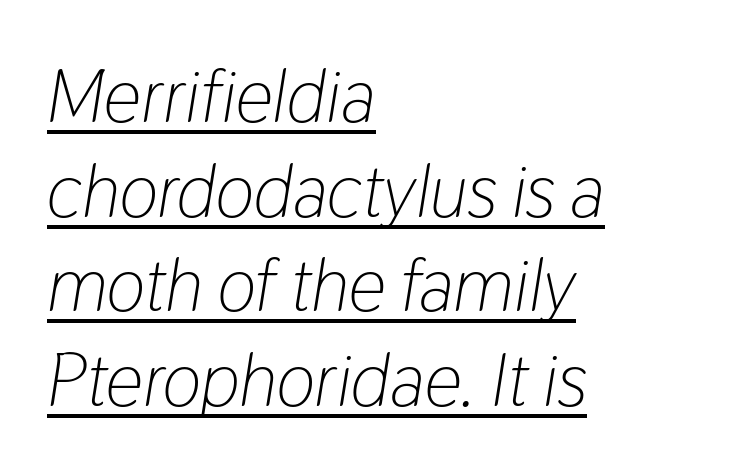
The image shows 74 px light, condensed type, italic (leaning right); set left-aligned, normal line spacing (1.28x), normal letter spacing, underlined; low stroke contrast and a medium x-height.
